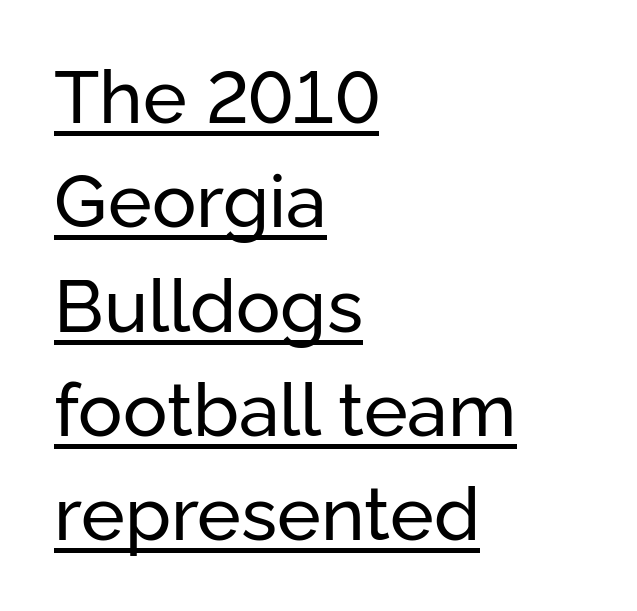
The image shows 74 px regular-weight sans-serif type, upright; set left-aligned, normal line spacing (1.41x), normal letter spacing, underlined; low stroke contrast and a medium x-height.
